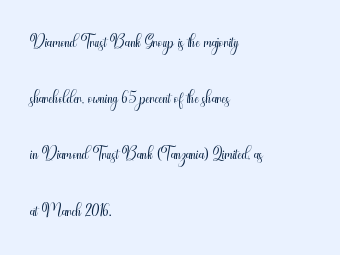
The words here are not underlined. One glance says open: line gaps are wider than usual. Stroke thickness stays within the range of a standard reading face or lighter.
